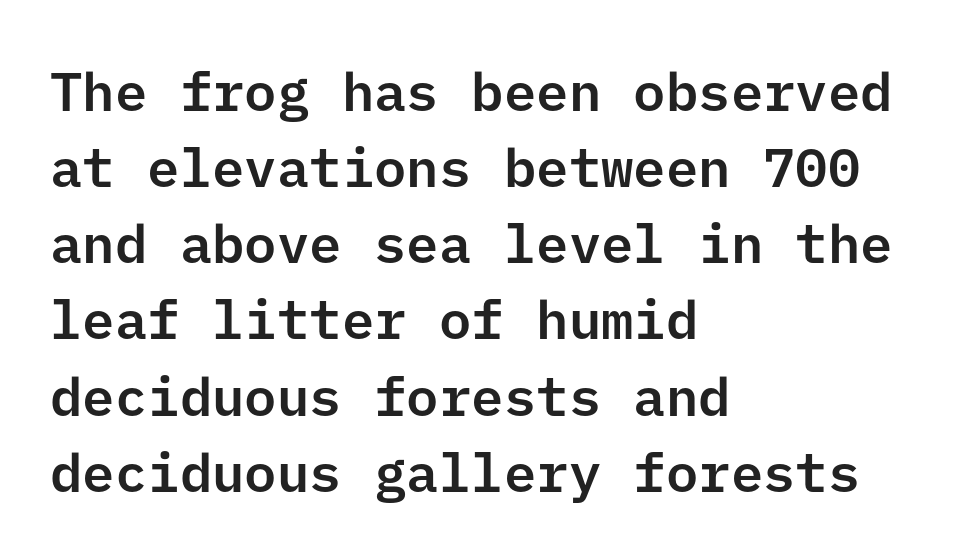
Q: Is the text italic (slanted)? A: No, it is upright.
Q: Is the typeface a serif or a sans-serif typeface? A: Sans-serif.
Q: Is the text underlined? A: No.
Q: How is the paragraph aligned? A: Left-aligned.
Q: Is the spacing between letters normal or unusually wide? A: Normal.
Q: Is the spacing between lines tight, normal or loose? A: Normal.
Q: Width (condensed, normal, or wide)? A: Normal.
Q: Stroke contrast? A: Low.
Q: x-height? A: Medium.
